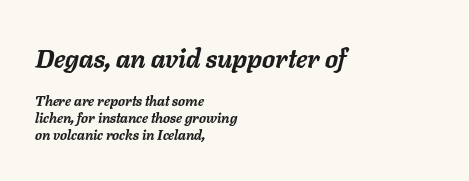
{"italic": "yes", "lean": "right", "slant_degrees": 11, "bold": "yes", "underline": "no", "align": "left", "line_spacing_ratio": 1.23, "letter_spacing": "normal", "letter_spacing_em": 0.0, "larger_block": "first", "size_ratio": 1.86, "glyph_px": 26}
